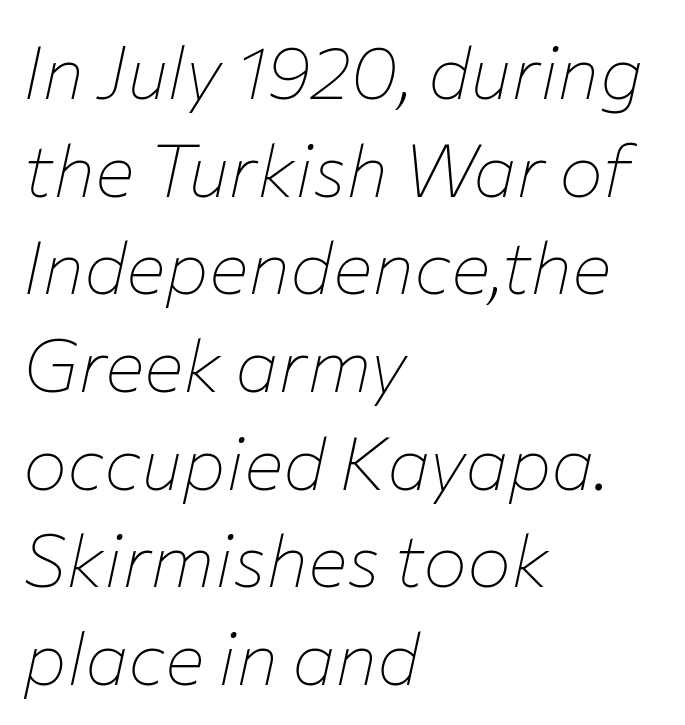
The image shows 74 px thin type, italic (leaning right); set left-aligned, normal line spacing (1.32x), normal letter spacing, not underlined; low stroke contrast and a medium x-height.
